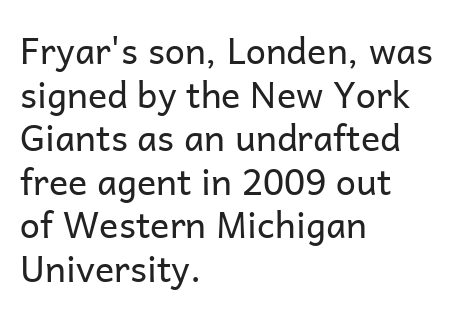
If you drew a line through each stem, it would be perfectly vertical. Regarding serifs, this sample does without them. Is this a heavy cut? Hardly; it is regular or lighter. No word sits above an underline.
